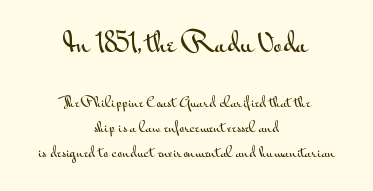
Q: Is the text underlined? A: No.
Q: How is the paragraph aligned? A: Centered.
Q: Is the spacing between letters normal or unusually wide? A: Normal.
Q: Which block of text is set in a larger size, the first (top) or the second (bottom)? A: The first (top) one.
